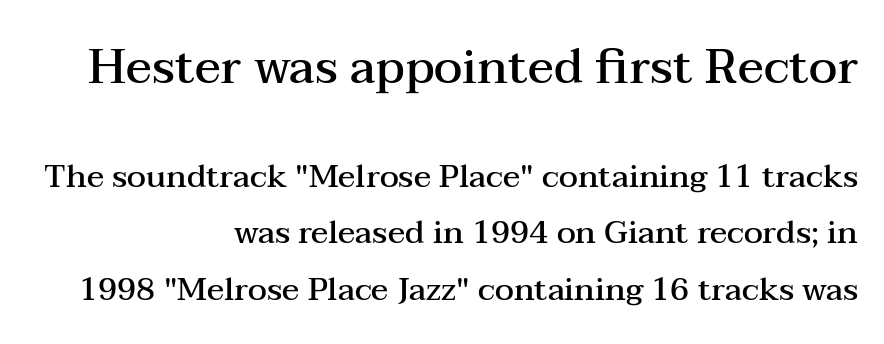
No italicization has been applied; the sample stays upright. The compositor pushed each line to the right boundary. Is the lower block the larger one? No — the upper block carries the bigger type. These lines are composed in type with serifs.
